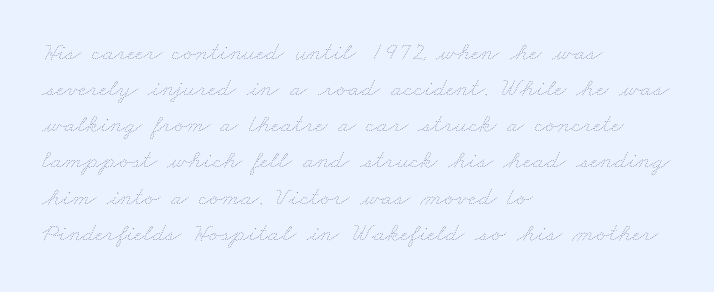
A normal amount of white space separates one row of letters from the next. Stems here are at most as thick as an everyday book face. A classic flush-left, rag-right setting is used for this passage. The zone under the glyphs is completely vacant.
